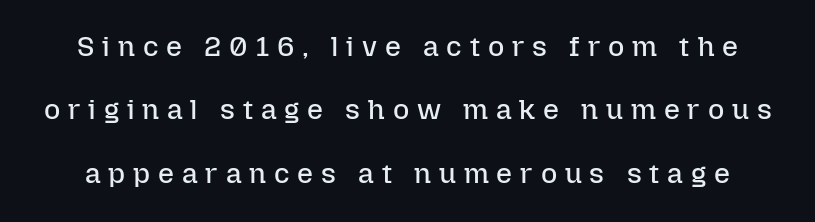
{"italic": "no", "bold": "no", "weight": "regular", "width": "normal", "stroke_contrast": "low", "x_height": "medium", "monospaced": "no", "underline": "no", "line_spacing": "loose", "line_spacing_ratio": 2.26, "letter_spacing": "wide", "letter_spacing_em": 0.28, "glyph_px": 28}
